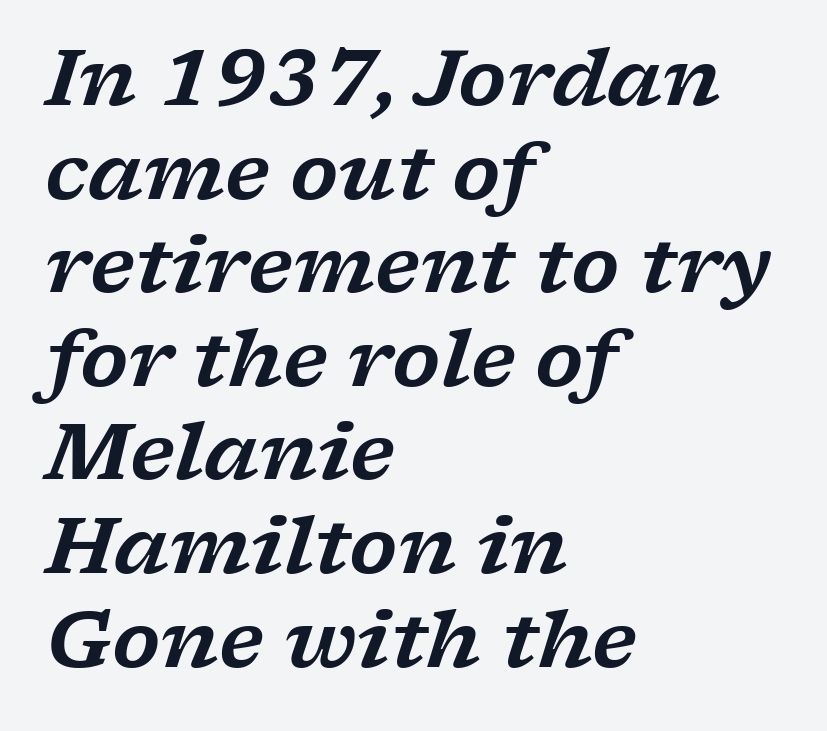
Q: Is the text italic (slanted)? A: Yes, it leans right by about 17 degrees.
Q: Is the typeface a serif or a sans-serif typeface? A: Serif.
Q: Is the text underlined? A: No.
Q: How is the paragraph aligned? A: Left-aligned.
Q: Is the spacing between letters normal or unusually wide? A: Normal.
Q: Width (condensed, normal, or wide)? A: Wide.
Q: Stroke contrast? A: Low.
Q: x-height? A: Medium.
Q: Monospaced? A: No.
